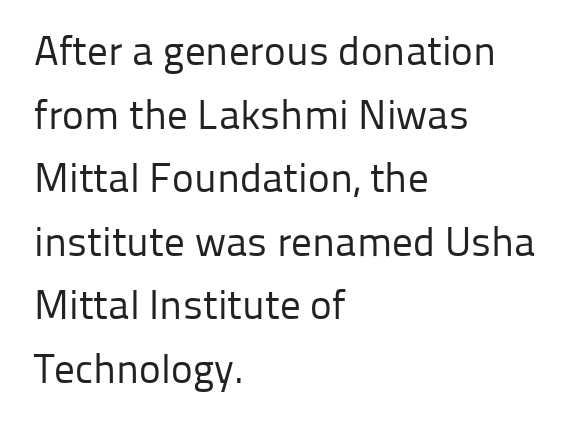
The image shows 41 px regular-weight sans-serif type, upright; set left-aligned, normal line spacing (1.55x), normal letter spacing, not underlined; low stroke contrast and a medium x-height.
